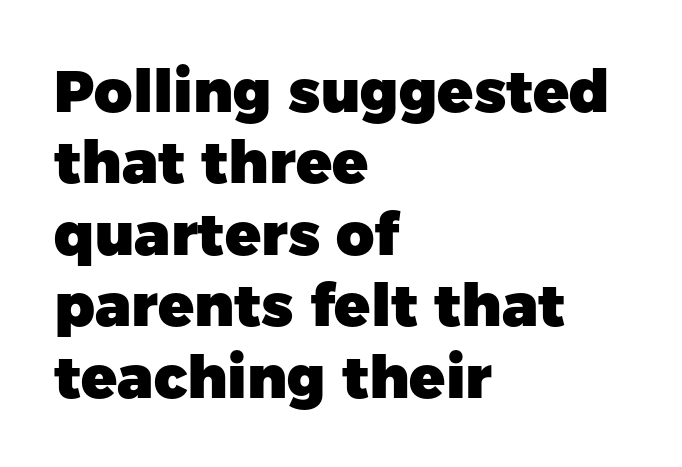
Q: Is the text bold? A: Yes.
Q: Is the text italic (slanted)? A: No, it is upright.
Q: Is the typeface a serif or a sans-serif typeface? A: Sans-serif.
Q: Is the text underlined? A: No.
Q: How is the paragraph aligned? A: Left-aligned.
Q: Is the spacing between letters normal or unusually wide? A: Normal.
Q: Width (condensed, normal, or wide)? A: Normal.
Q: Stroke contrast? A: Low.
Q: x-height? A: Medium.
Q: Monospaced? A: No.
